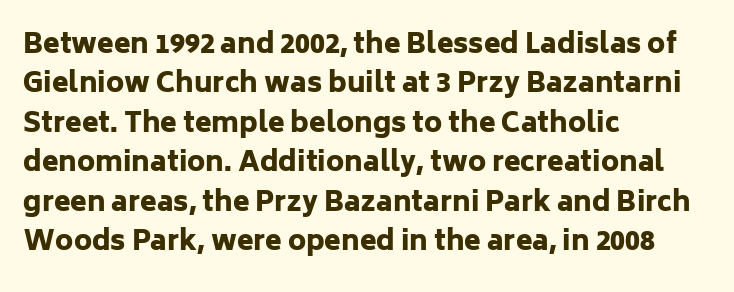
The line texture is even and compact thanks to regular tracking. Notice how the passage keeps a crisp vertical edge on the left only. Rendered with straight, roman letterforms. A bare baseline throughout the passage. One glance says typical: line gaps are just what's usual.
